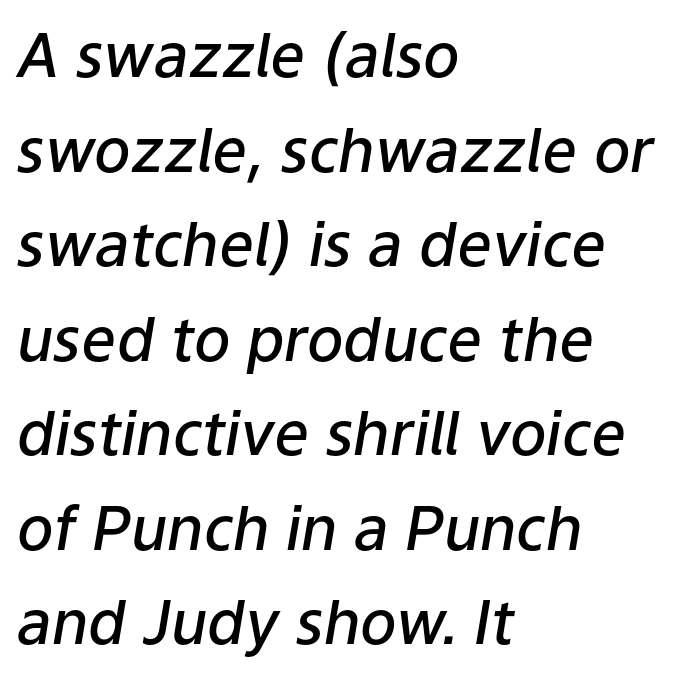
Q: Is the text bold? A: Semi-bold.
Q: Is the text italic (slanted)? A: Yes, it leans right by about 9 degrees.
Q: Is the text underlined? A: No.
Q: How is the paragraph aligned? A: Left-aligned.
Q: Is the spacing between letters normal or unusually wide? A: Normal.
Q: Is the spacing between lines tight, normal or loose? A: Normal.
Q: Width (condensed, normal, or wide)? A: Normal.
Q: Stroke contrast? A: Low.
Q: x-height? A: Medium.
Q: Monospaced? A: No.
